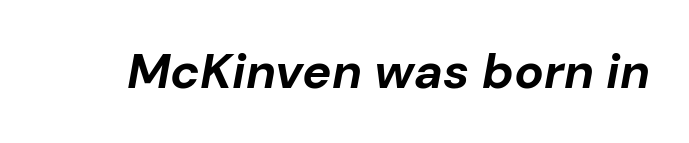
{"italic": "yes", "lean": "right", "slant_degrees": 10, "bold": "yes", "weight": "bold", "width": "normal", "stroke_contrast": "low", "x_height": "medium", "monospaced": "no", "underline": "no", "letter_spacing": "normal", "letter_spacing_em": 0.0, "glyph_px": 49}
